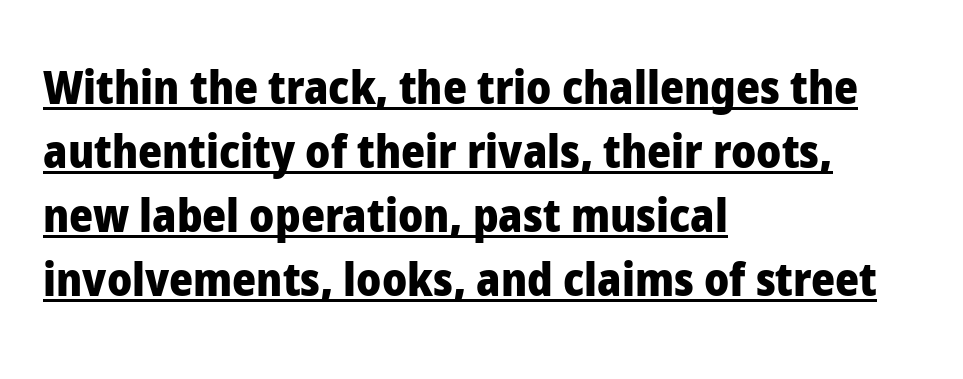
Q: Is the text bold? A: Yes.
Q: Is the text italic (slanted)? A: No, it is upright.
Q: Is the typeface a serif or a sans-serif typeface? A: Sans-serif.
Q: Is the text underlined? A: Yes.
Q: How is the paragraph aligned? A: Left-aligned.
Q: Is the spacing between letters normal or unusually wide? A: Normal.
Q: Is the spacing between lines tight, normal or loose? A: Normal.
Q: Width (condensed, normal, or wide)? A: Normal.
Q: Stroke contrast? A: Low.
Q: x-height? A: Medium.
Q: Monospaced? A: No.
